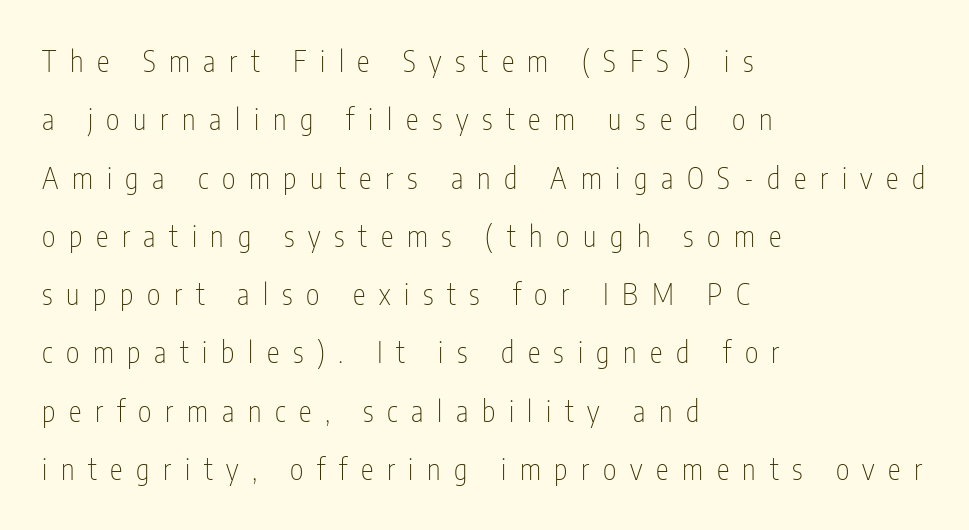
Q: Is the text bold? A: No.
Q: Is the text italic (slanted)? A: No, it is upright.
Q: Is the typeface a serif or a sans-serif typeface? A: Sans-serif.
Q: Is the text underlined? A: No.
Q: How is the paragraph aligned? A: Left-aligned.
Q: Is the spacing between letters normal or unusually wide? A: Unusually wide.
Q: Is the spacing between lines tight, normal or loose? A: Loose.
Q: Width (condensed, normal, or wide)? A: Condensed.
Q: Stroke contrast? A: Low.
Q: x-height? A: Medium.
Q: Monospaced? A: No.
